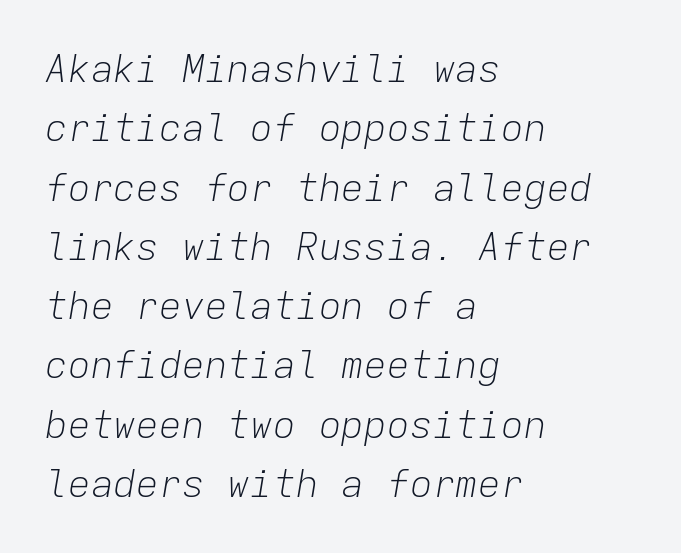
The image shows 38 px light type, italic (leaning right), monospaced; set left-aligned, normal line spacing (1.56x), normal letter spacing, not underlined; low stroke contrast and a medium x-height.
